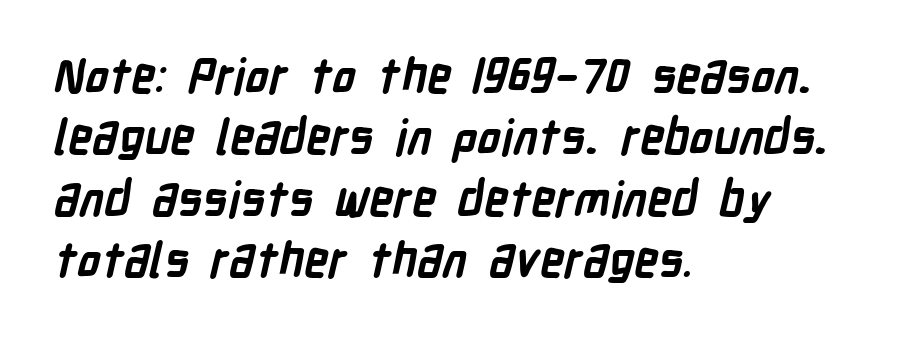
{"serif": "no", "bold": "yes", "weight": "semibold", "width": "condensed", "stroke_contrast": "low", "x_height": "medium", "monospaced": "no", "underline": "no", "align": "left", "line_spacing": "normal", "line_spacing_ratio": 1.28, "letter_spacing": "normal", "letter_spacing_em": 0.0, "glyph_px": 48}
